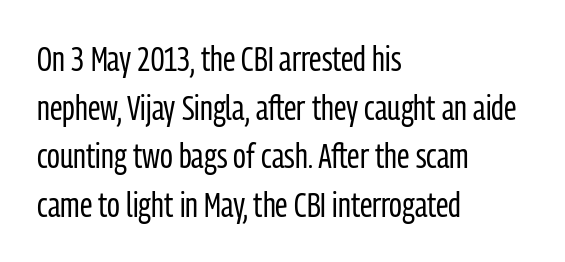
Style check: upright. There is no visible air inserted between adjacent glyphs. The foot of each line stays bare and open. The letters carry no serifs — their stems end cleanly without finishing strokes.
